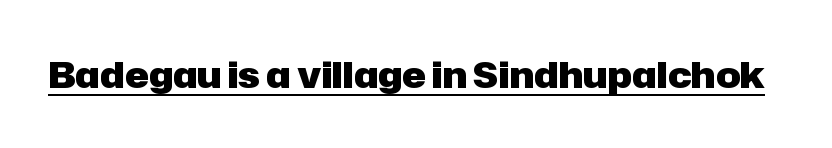
Characters remain perfectly vertical along every line. Stroke terminals: plain, sans-serif. Note the varied advance widths — an 'i' is clearly narrower than an 'm'. Looks like someone drew a line under every word here. Strokes here are thick enough to call this a true bold.
